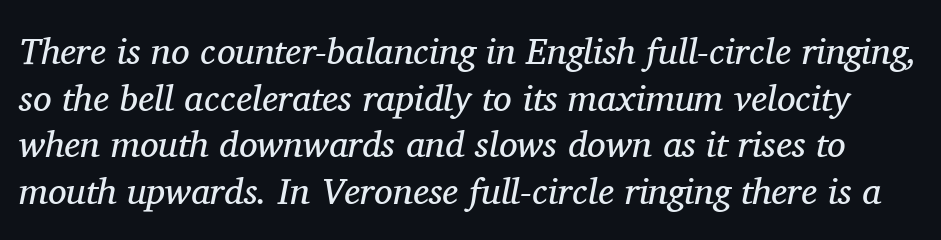
Varying glyph widths throughout — classic text-font behaviour. Is this a sans? No — the strokes have serifs. Reading down the column, the eye jumps a familiar distance to each next line. There is no visible air inserted between adjacent glyphs. The text carries the slant typical of an italic or oblique font. The characters are drawn with everyday or finer stroke widths.
